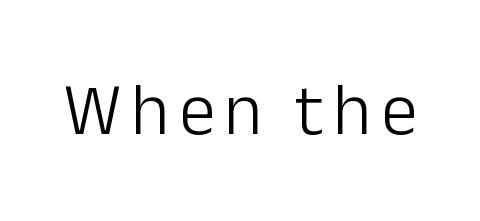
The image shows 73 px light sans-serif type, upright; set not underlined; low stroke contrast and a medium x-height.
